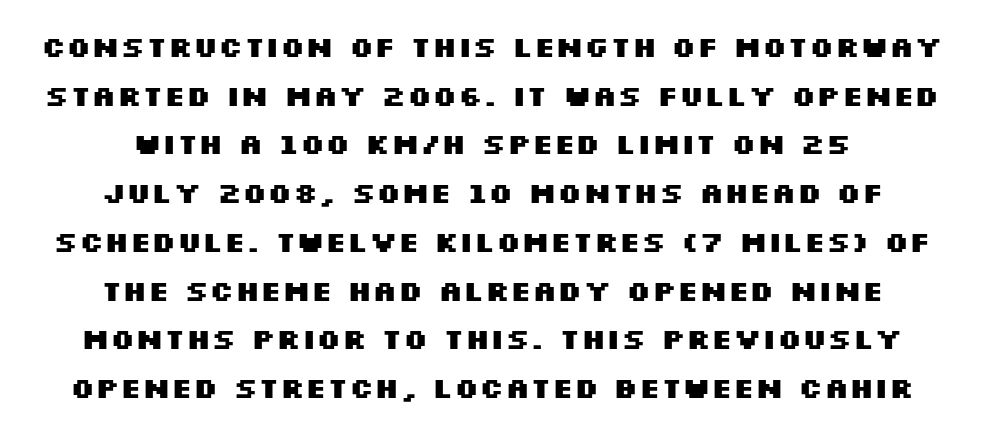
{"serif": "no", "italic": "no", "bold": "yes", "weight": "heavy", "width": "wide", "stroke_contrast": "medium", "x_height": "large", "monospaced": "no", "underline": "no", "align": "center", "line_spacing": "normal", "line_spacing_ratio": 1.68, "letter_spacing": "normal", "letter_spacing_em": 0.0, "glyph_px": 29}
